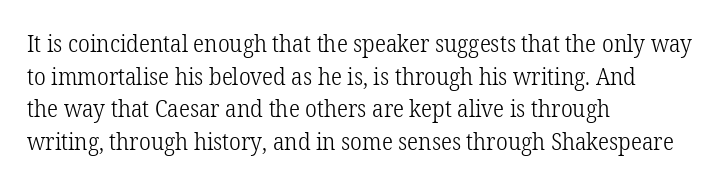
{"italic": "no", "bold": "no", "underline": "no", "align": "left", "line_spacing": "normal", "line_spacing_ratio": 1.42, "letter_spacing": "normal", "letter_spacing_em": 0.0, "glyph_px": 23}
